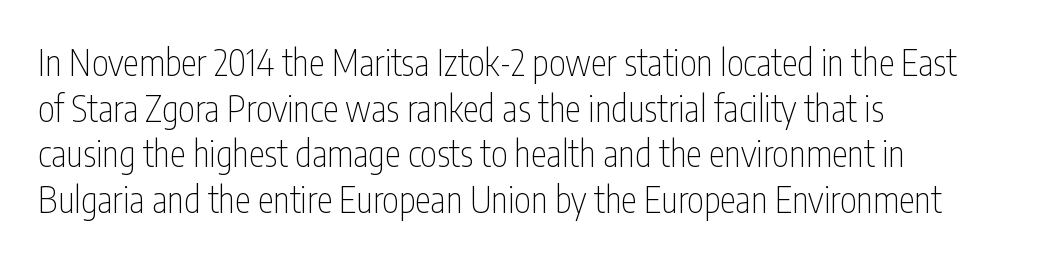
Successive baselines arrive at the customary interval. The letters sit at their default tracking, neither squeezed nor spread. Varying glyph widths throughout — classic text-font behaviour. Characters remain perfectly vertical along every line.
